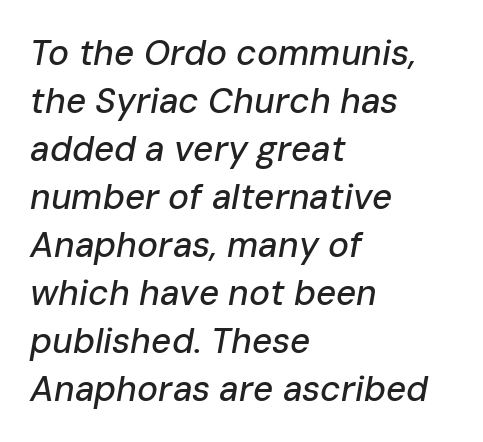
Q: Is the text italic (slanted)? A: Yes, it leans right by about 10 degrees.
Q: Is the text underlined? A: No.
Q: How is the paragraph aligned? A: Left-aligned.
Q: Is the spacing between letters normal or unusually wide? A: Normal.
Q: Is the spacing between lines tight, normal or loose? A: Normal.
Q: Width (condensed, normal, or wide)? A: Normal.
Q: Stroke contrast? A: Low.
Q: x-height? A: Medium.
Q: Monospaced? A: No.
